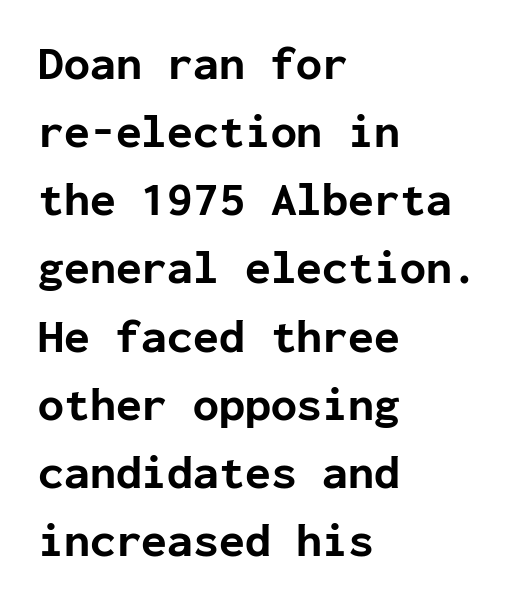
Is this a fixed-width face? Yes — each glyph sits in an identical cell. Bare-footed words on every line. Horizontal bands of white between lines are of average thickness. Pretty heavy lettering here — definitely bold. Type style note: lacks serifs. These lines were composed using upright roman letters.
